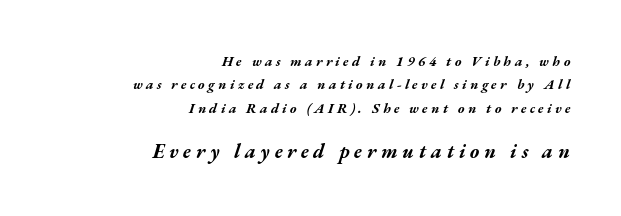
{"italic": "yes", "lean": "right", "slant_degrees": 17, "bold": "yes", "underline": "no", "align": "right", "line_spacing": "normal", "line_spacing_ratio": 1.67, "letter_spacing": "wide", "letter_spacing_em": 0.24, "larger_block": "second", "size_ratio": 1.43, "glyph_px": 20}
